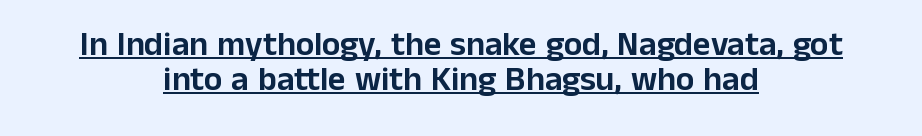
Q: Is the text italic (slanted)? A: No, it is upright.
Q: Is the typeface a serif or a sans-serif typeface? A: Sans-serif.
Q: Is the text underlined? A: Yes.
Q: How is the paragraph aligned? A: Centered.
Q: Is the spacing between letters normal or unusually wide? A: Normal.
Q: Is the spacing between lines tight, normal or loose? A: Tight.
Q: Width (condensed, normal, or wide)? A: Normal.
Q: Stroke contrast? A: Low.
Q: x-height? A: Medium.
Q: Monospaced? A: No.
